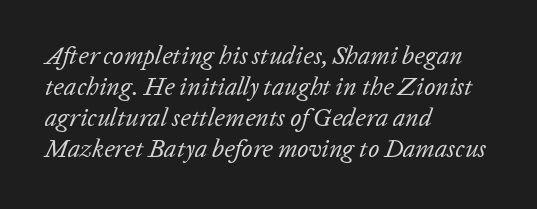
The image shows 25 px text type, italic (leaning right); set left-aligned, line spacing 1.24x, normal letter spacing, not underlined.
